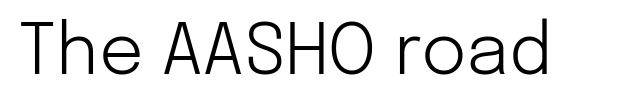
Tracking value appears to be zero — textbook default spacing. In terms of posture, this sample is upright. You can tell from the bare stems that sans-serif type was used. The space beneath each line is pristine and unruled.
